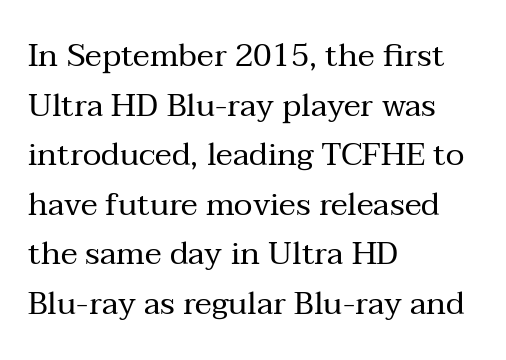
The tracking reads as untouched default to a designer's eye. Each letter keeps its own natural width here, so spacing adapts to shape. Posture: upright roman. Small tapered or slab feet sit at the stroke ends, so this counts as serif.
